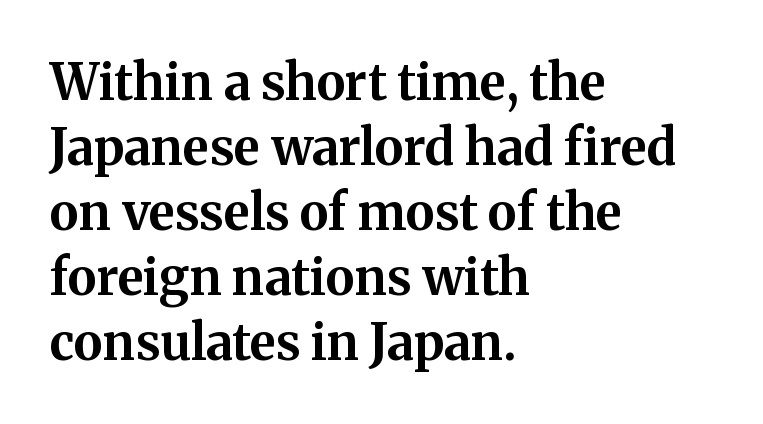
Q: Is the text bold? A: Yes.
Q: Is the text italic (slanted)? A: No, it is upright.
Q: Is the typeface a serif or a sans-serif typeface? A: Serif.
Q: Is the text underlined? A: No.
Q: How is the paragraph aligned? A: Left-aligned.
Q: Is the spacing between letters normal or unusually wide? A: Normal.
Q: Is the spacing between lines tight, normal or loose? A: Normal.
Q: Width (condensed, normal, or wide)? A: Normal.
Q: Stroke contrast? A: Medium.
Q: x-height? A: Medium.
Q: Monospaced? A: No.
